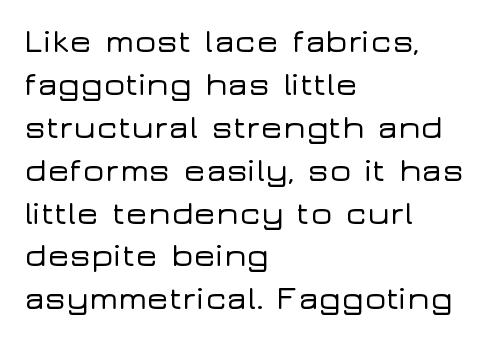
Q: Is the text italic (slanted)? A: No, it is upright.
Q: Is the typeface a serif or a sans-serif typeface? A: Sans-serif.
Q: Is the text underlined? A: No.
Q: How is the paragraph aligned? A: Left-aligned.
Q: Is the spacing between letters normal or unusually wide? A: Normal.
Q: Is the spacing between lines tight, normal or loose? A: Normal.
Q: Width (condensed, normal, or wide)? A: Wide.
Q: Stroke contrast? A: Low.
Q: x-height? A: Medium.
Q: Monospaced? A: No.
